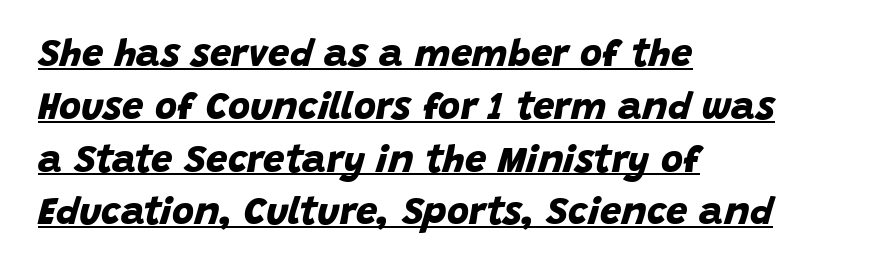
The image shows 38 px bold sans-serif type; set left-aligned, normal line spacing (1.39x), normal letter spacing, underlined; low stroke contrast and a large x-height.
